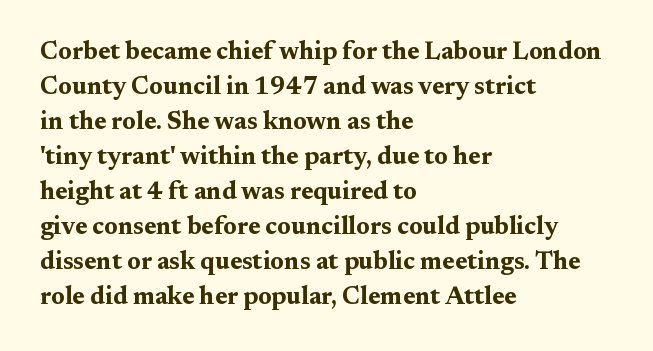
The image shows 25 px bold type, upright; set left-aligned, normal line spacing (1.4x), normal letter spacing, not underlined.
